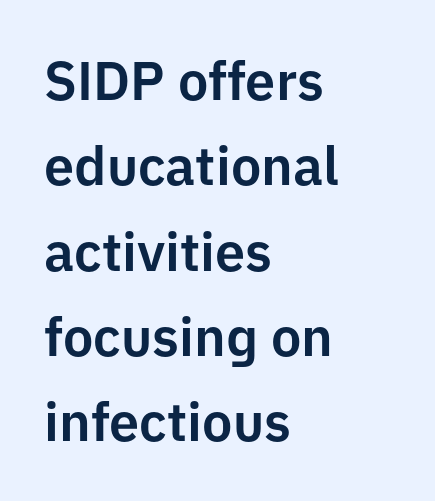
{"serif": "no", "italic": "no", "width": "normal", "stroke_contrast": "low", "x_height": "medium", "monospaced": "no", "underline": "no", "align": "left", "line_spacing": "normal", "line_spacing_ratio": 1.58, "letter_spacing": "normal", "letter_spacing_em": 0.0, "glyph_px": 54}
